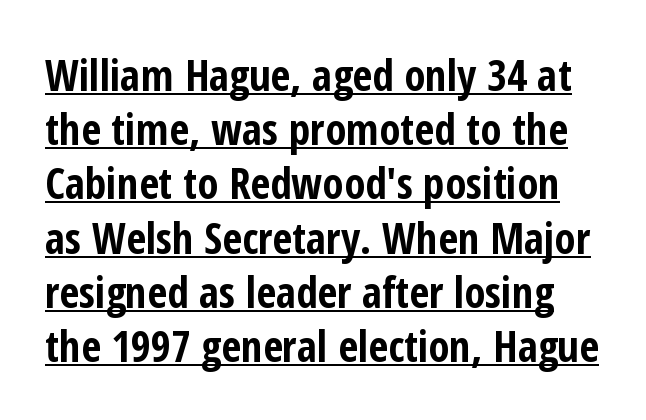
Q: Is the text bold? A: Yes.
Q: Is the text italic (slanted)? A: No, it is upright.
Q: Is the typeface a serif or a sans-serif typeface? A: Sans-serif.
Q: Is the text underlined? A: Yes.
Q: Is the spacing between letters normal or unusually wide? A: Normal.
Q: Is the spacing between lines tight, normal or loose? A: Normal.
Q: Width (condensed, normal, or wide)? A: Condensed.
Q: Stroke contrast? A: Low.
Q: x-height? A: Medium.
Q: Monospaced? A: No.
